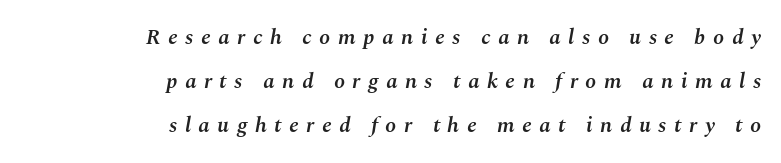
The image shows 22 px text type, italic (leaning right); set right-aligned, loose line spacing (2.0x), unusually wide letter spacing (+0.34 em), not underlined.
